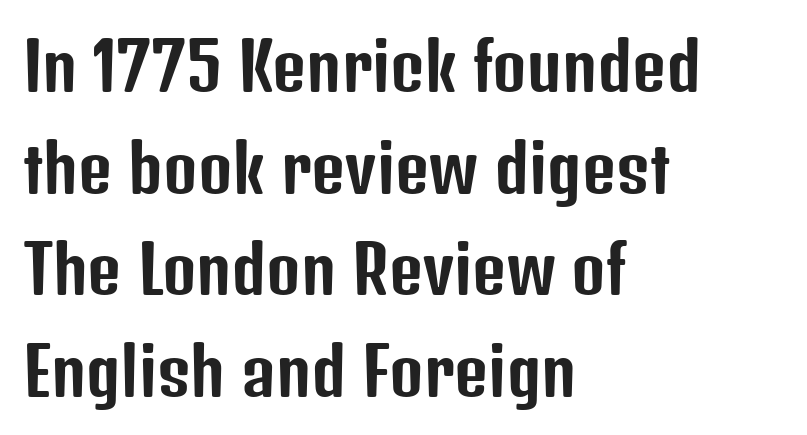
The image shows 66 px condensed sans-serif type, upright; set left-aligned, normal line spacing (1.54x), normal letter spacing, not underlined; low stroke contrast and a medium x-height.
